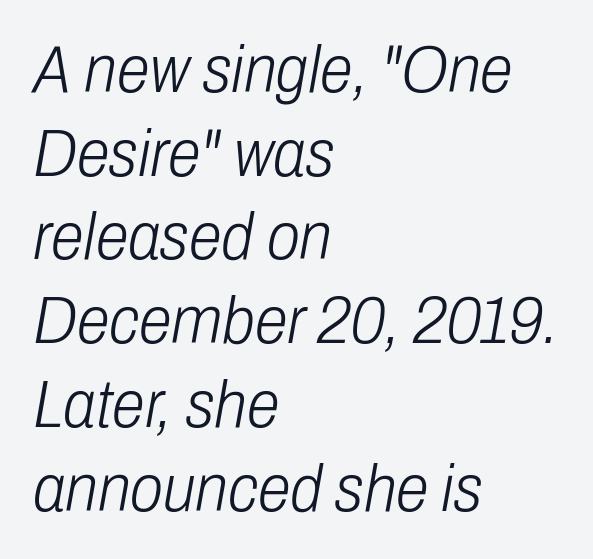
Q: Is the text bold? A: No.
Q: Is the text italic (slanted)? A: Yes, it leans right by about 10 degrees.
Q: Is the text underlined? A: No.
Q: How is the paragraph aligned? A: Left-aligned.
Q: Is the spacing between letters normal or unusually wide? A: Normal.
Q: Is the spacing between lines tight, normal or loose? A: Normal.
Q: Width (condensed, normal, or wide)? A: Condensed.
Q: Stroke contrast? A: Low.
Q: x-height? A: Medium.
Q: Monospaced? A: No.
